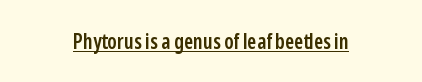
{"italic": "no", "bold": "semi", "underline": "yes", "align": "center", "letter_spacing": "normal", "letter_spacing_em": 0.0, "glyph_px": 21}
